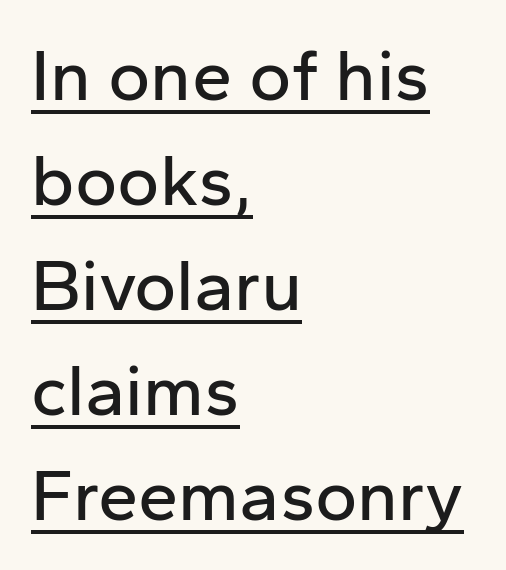
Q: Is the text italic (slanted)? A: No, it is upright.
Q: Is the typeface a serif or a sans-serif typeface? A: Sans-serif.
Q: Is the text underlined? A: Yes.
Q: How is the paragraph aligned? A: Left-aligned.
Q: Is the spacing between letters normal or unusually wide? A: Normal.
Q: Is the spacing between lines tight, normal or loose? A: Normal.
Q: Width (condensed, normal, or wide)? A: Normal.
Q: Stroke contrast? A: Low.
Q: x-height? A: Medium.
Q: Monospaced? A: No.
